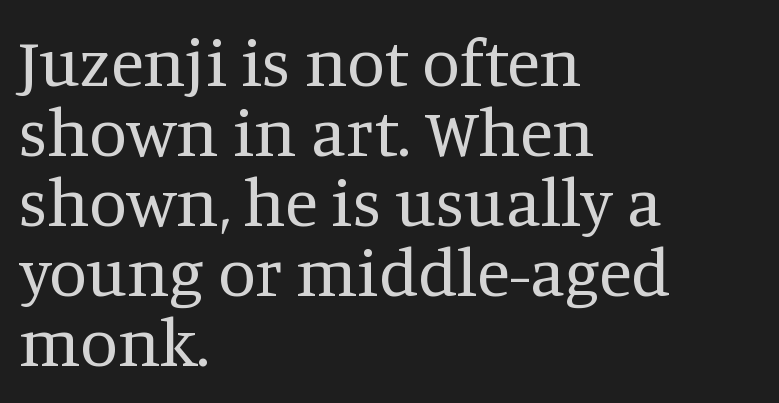
The image shows 68 px regular-weight serif type, upright; set left-aligned, tight line spacing (1.03x), normal letter spacing, not underlined; medium stroke contrast and a large x-height.
